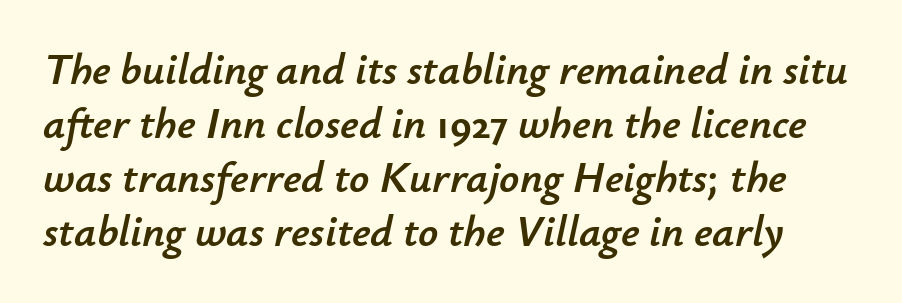
Q: Is the text italic (slanted)? A: Yes, it leans right by about 12 degrees.
Q: Is the text underlined? A: No.
Q: Is the spacing between letters normal or unusually wide? A: Normal.
Q: Width (condensed, normal, or wide)? A: Normal.
Q: Stroke contrast? A: Low.
Q: x-height? A: Small.
Q: Monospaced? A: No.
